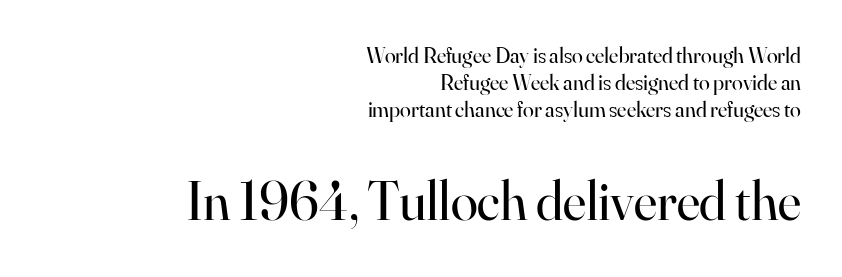
The image shows 55 px regular-weight serif type, upright; set right-aligned, line spacing 1.23x, normal letter spacing, not underlined; the second (bottom) block is 2.5x larger; high stroke contrast and a small x-height.
